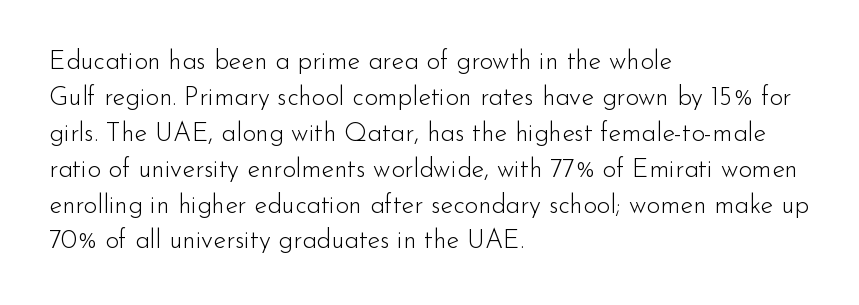
Q: Is the text bold? A: No.
Q: Is the text italic (slanted)? A: No, it is upright.
Q: Is the text underlined? A: No.
Q: How is the paragraph aligned? A: Left-aligned.
Q: Is the spacing between letters normal or unusually wide? A: Normal.
Q: Is the spacing between lines tight, normal or loose? A: Normal.
